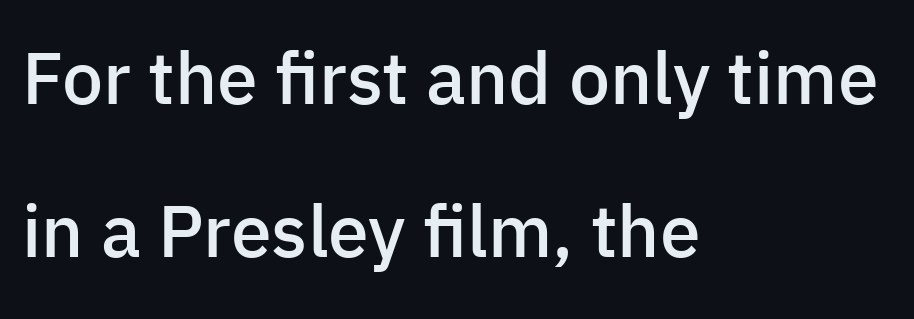
{"serif": "no", "italic": "no", "bold": "semi", "weight": "semibold", "width": "normal", "stroke_contrast": "low", "x_height": "medium", "monospaced": "no", "underline": "no", "align": "left", "line_spacing": "loose", "line_spacing_ratio": 2.1, "letter_spacing": "normal", "letter_spacing_em": 0.0, "glyph_px": 73}
